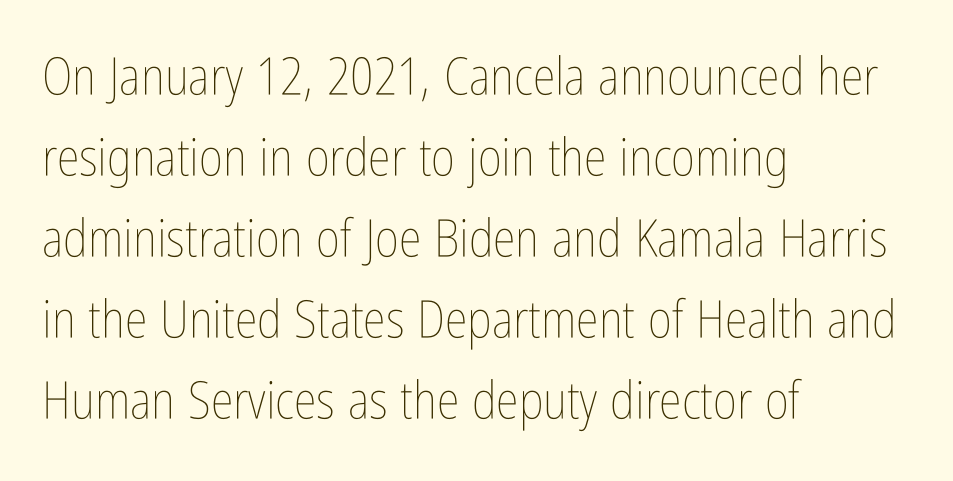
The horizontal fit of the characters is conventional and even. Is this a heavy cut? Hardly; it is regular or lighter. Varying glyph widths throughout — classic text-font behaviour. Rendered with straight, roman letterforms.
